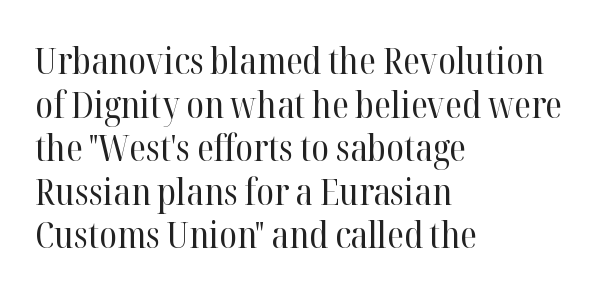
{"serif": "yes", "italic": "no", "bold": "no", "weight": "regular", "width": "normal", "stroke_contrast": "high", "x_height": "medium", "monospaced": "no", "underline": "no", "align": "left", "line_spacing_ratio": 1.21, "letter_spacing": "normal", "letter_spacing_em": 0.0, "glyph_px": 36}
